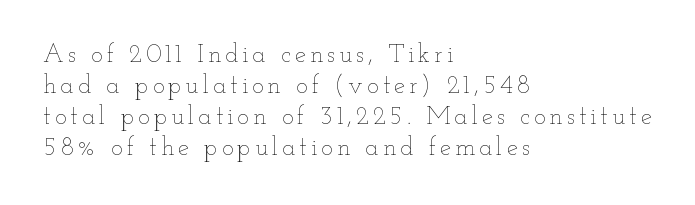
Horizontal alignment here is leftward, the default for most running prose. Summary of weight: not heavy and not bold. This sample uses an upright cut, with every glyph sitting square on the baseline. Check under the words: just untouched page.
